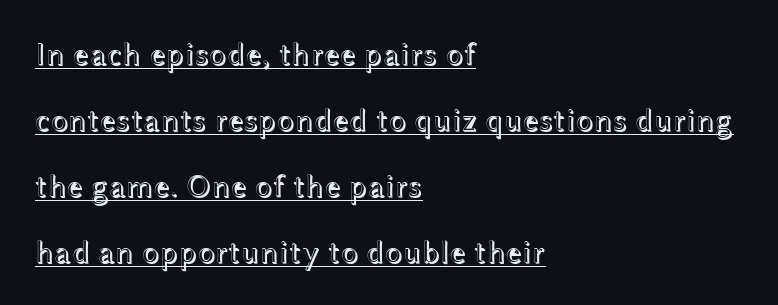
The image shows 32 px wide type, upright; set left-aligned, loose line spacing (2.06x), normal letter spacing, underlined; a medium x-height.
